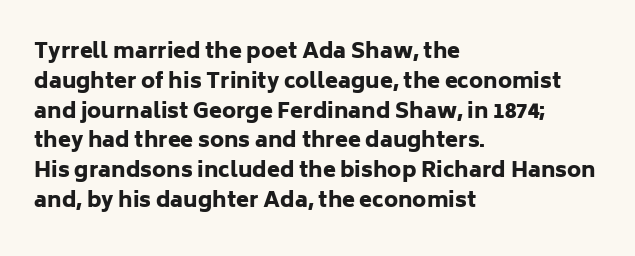
A bare baseline throughout the passage. Heavy-handed strokes throughout: this text is bold. Style check: upright. The setting favours the left margin, as ordinary paragraphs usually do. How are the letters spaced? Ordinarily, with no added tracking.
